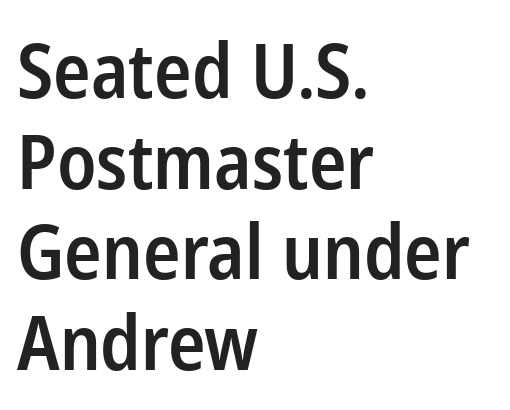
The designer went with a sans here, leaving each stem footless. The passage shown is not underscored anywhere. Short note: letters normally spaced. Unlike italic type, these characters show no tilt at all.
